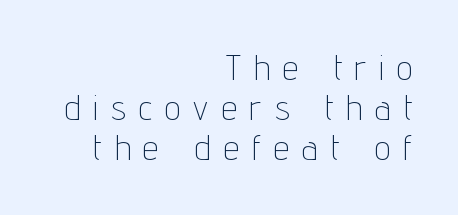
The image shows 35 px thin, condensed sans-serif type, upright; set right-aligned, tight line spacing (1.14x), unusually wide letter spacing (+0.38 em), not underlined; low stroke contrast and a medium x-height.
